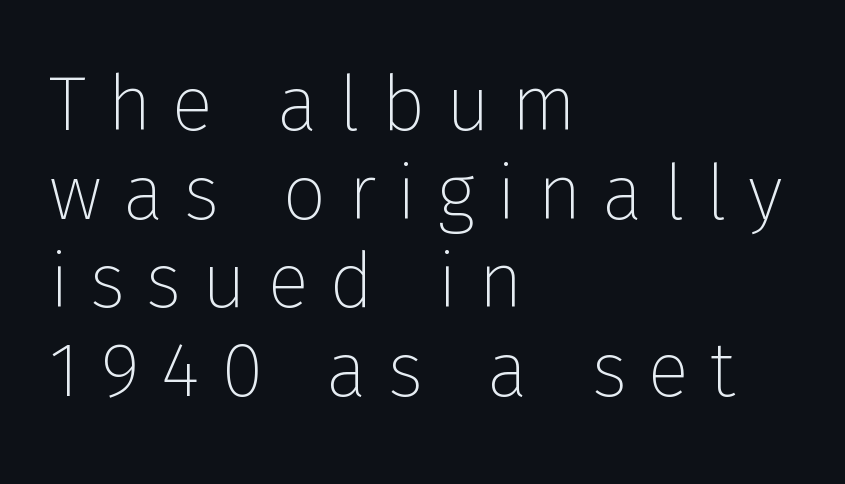
{"serif": "no", "italic": "no", "bold": "no", "weight": "thin", "width": "normal", "stroke_contrast": "low", "x_height": "medium", "monospaced": "no", "underline": "no", "align": "left", "line_spacing": "tight", "line_spacing_ratio": 1.15, "letter_spacing": "wide", "letter_spacing_em": 0.27, "glyph_px": 77}
